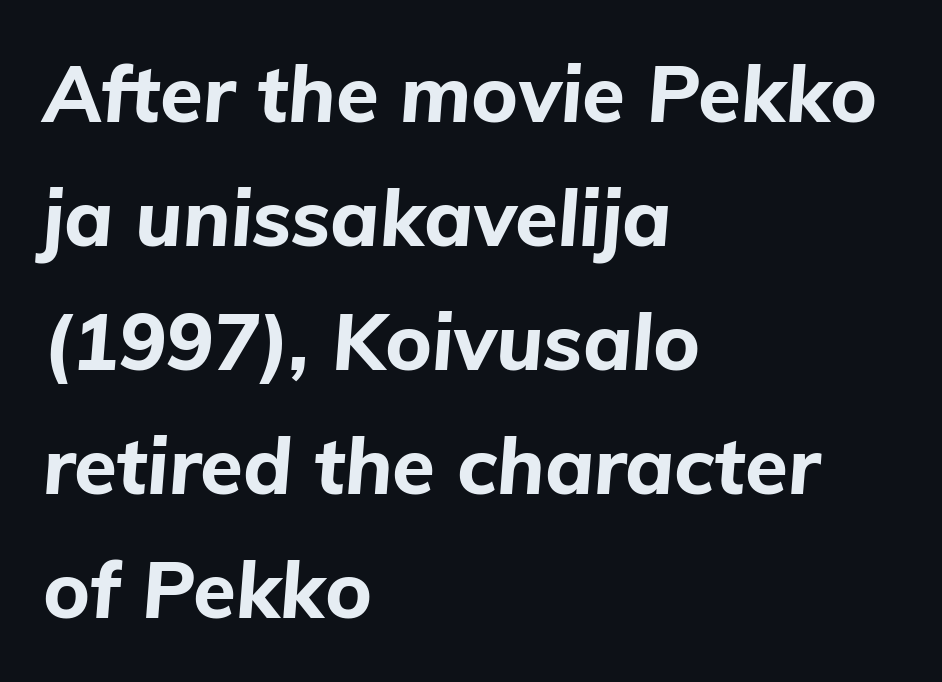
The image shows 78 px bold type, italic (leaning right); set left-aligned, normal line spacing (1.59x), normal letter spacing, not underlined; low stroke contrast and a medium x-height.
